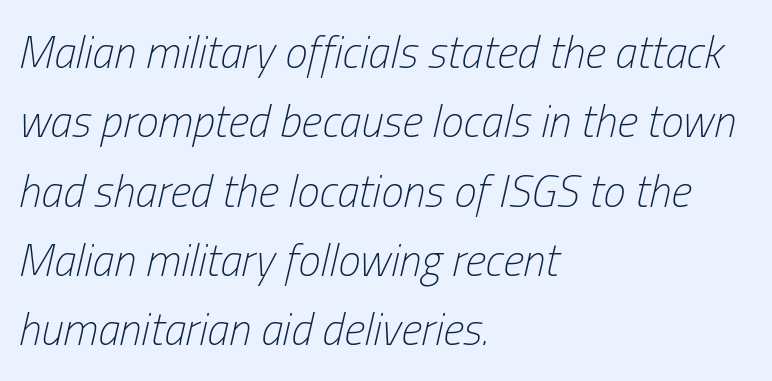
{"italic": "yes", "lean": "right", "slant_degrees": 13, "bold": "no", "weight": "light", "width": "condensed", "stroke_contrast": "low", "x_height": "medium", "monospaced": "no", "underline": "no", "align": "left", "line_spacing": "normal", "line_spacing_ratio": 1.54, "letter_spacing": "normal", "letter_spacing_em": 0.0, "glyph_px": 45}
